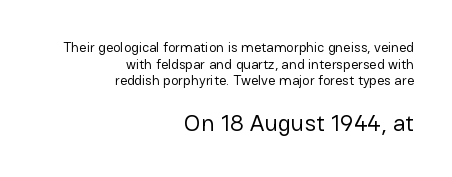
{"italic": "no", "bold": "no", "underline": "no", "align": "right", "line_spacing_ratio": 1.18, "letter_spacing": "normal", "letter_spacing_em": 0.0, "larger_block": "second", "size_ratio": 1.71, "glyph_px": 24}
